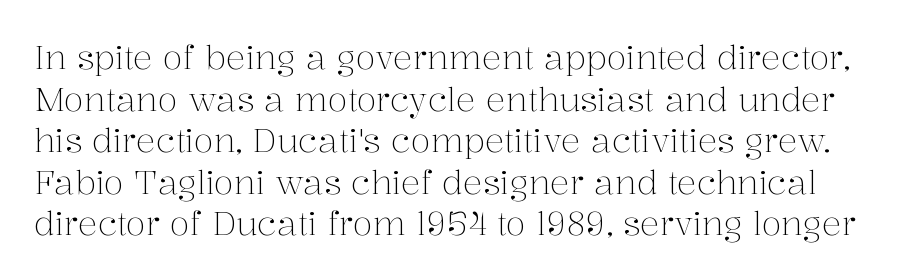
Q: Is the text bold? A: No.
Q: Is the text italic (slanted)? A: No, it is upright.
Q: Is the typeface a serif or a sans-serif typeface? A: Serif.
Q: Is the text underlined? A: No.
Q: Is the spacing between letters normal or unusually wide? A: Normal.
Q: Is the spacing between lines tight, normal or loose? A: Normal.
Q: Width (condensed, normal, or wide)? A: Normal.
Q: Stroke contrast? A: Medium.
Q: x-height? A: Medium.
Q: Monospaced? A: No.
